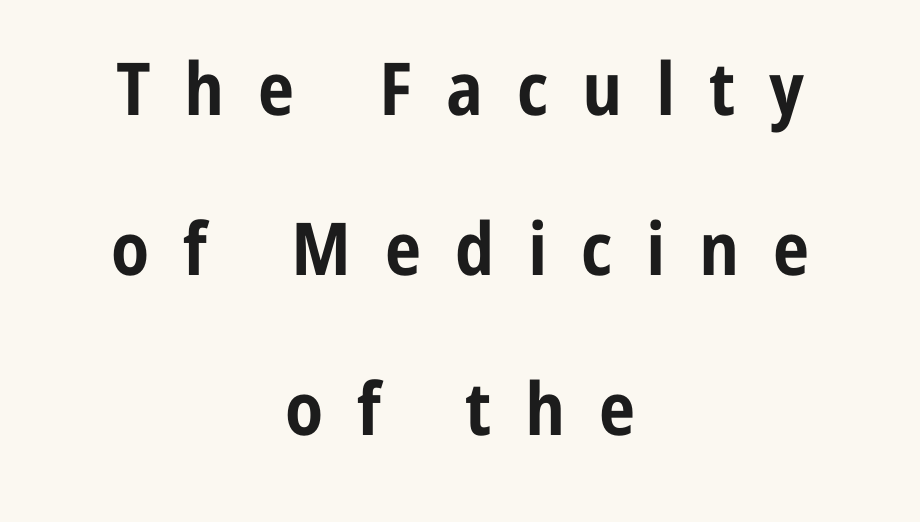
Q: Is the text bold? A: Yes.
Q: Is the text italic (slanted)? A: No, it is upright.
Q: Is the typeface a serif or a sans-serif typeface? A: Sans-serif.
Q: Is the text underlined? A: No.
Q: How is the paragraph aligned? A: Centered.
Q: Is the spacing between letters normal or unusually wide? A: Unusually wide.
Q: Is the spacing between lines tight, normal or loose? A: Loose.
Q: Width (condensed, normal, or wide)? A: Condensed.
Q: Stroke contrast? A: Low.
Q: x-height? A: Medium.
Q: Monospaced? A: No.
